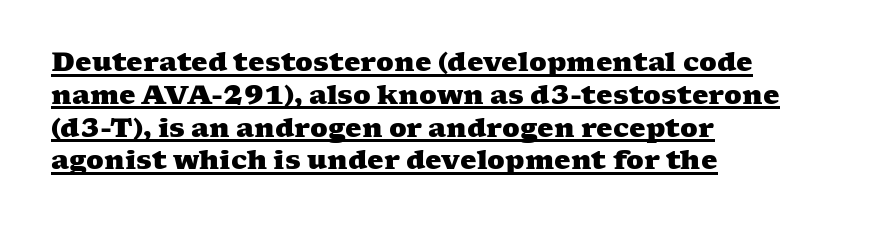
Looks like someone drew a line under every word here. Every row of glyphs begins at an identical x-position on the left. This is heavy type, rendered in bold. The line-height multiplier appears to be the usual default.
